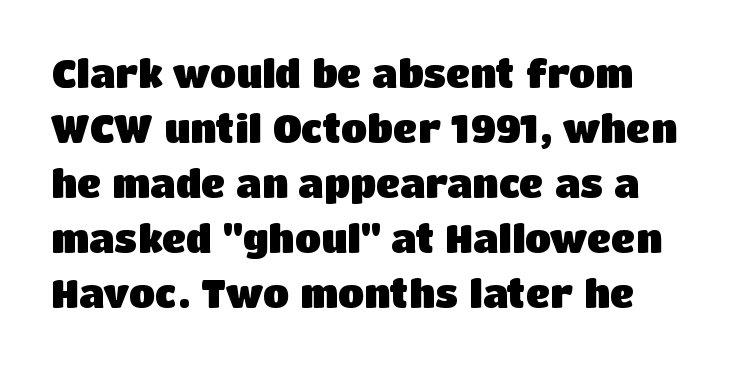
{"serif": "no", "italic": "no", "bold": "yes", "weight": "heavy", "width": "normal", "stroke_contrast": "low", "x_height": "large", "monospaced": "no", "underline": "no", "line_spacing": "normal", "line_spacing_ratio": 1.45, "letter_spacing": "normal", "letter_spacing_em": 0.0, "glyph_px": 38}
